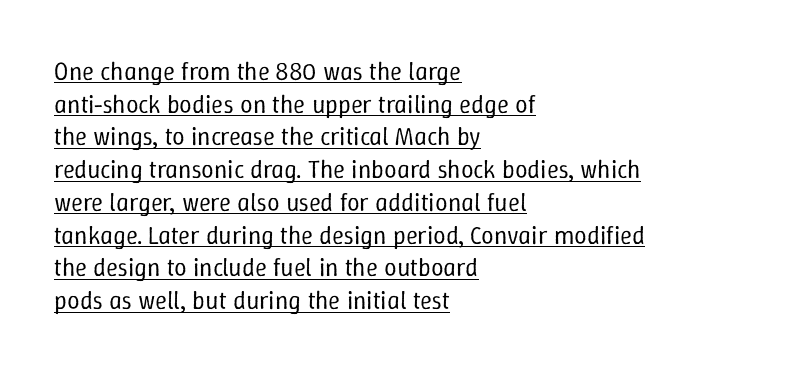
Q: Is the text bold? A: No.
Q: Is the text italic (slanted)? A: No, it is upright.
Q: Is the text underlined? A: Yes.
Q: How is the paragraph aligned? A: Left-aligned.
Q: Is the spacing between letters normal or unusually wide? A: Normal.
Q: Is the spacing between lines tight, normal or loose? A: Normal.
